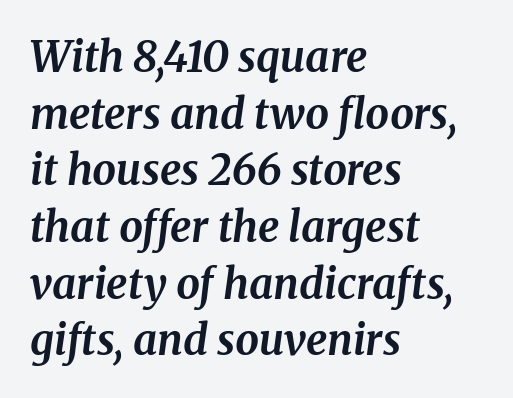
{"serif": "yes", "italic": "yes", "lean": "right", "slant_degrees": 8, "bold": "yes", "weight": "bold", "width": "normal", "stroke_contrast": "medium", "x_height": "medium", "monospaced": "no", "underline": "no", "align": "left", "line_spacing": "normal", "line_spacing_ratio": 1.35, "letter_spacing": "normal", "letter_spacing_em": 0.0, "glyph_px": 42}
